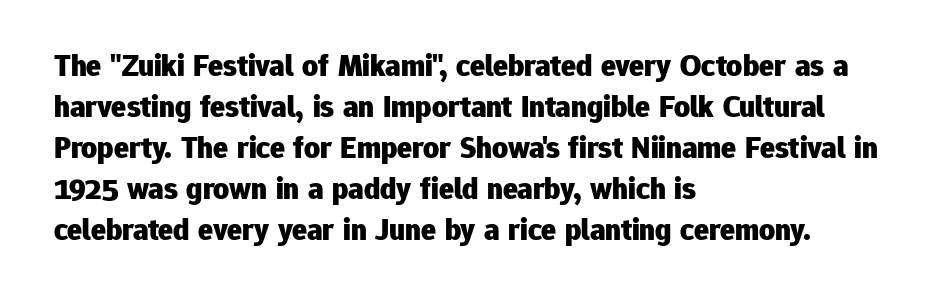
Do the characters align in a grid? No, the font is proportional. Classification — sans serif. Emphasis by weight is at full strength: bold. Summary of vertical rhythm: regular, with standard interline spacing.
